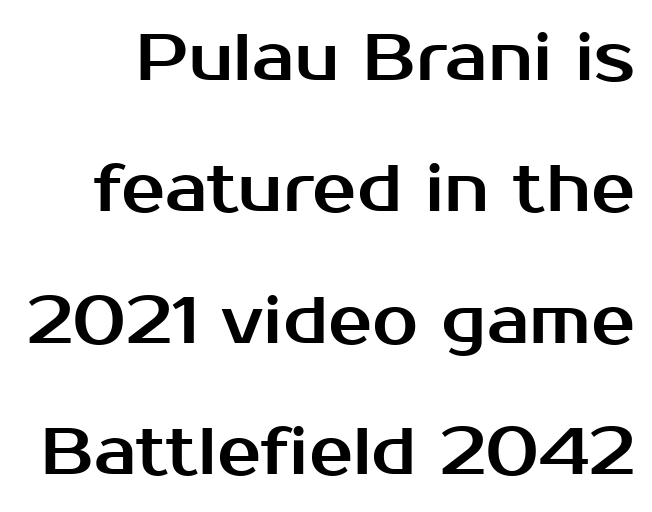
Type without underlining. A typesetter would call this proportional, since set widths differ per character. Leading is clearly above the norm, producing a sparse column. The gaps between neighbouring characters are ordinary and unremarkable. Observe the absence of serifs on each vertical stroke in this sample.
